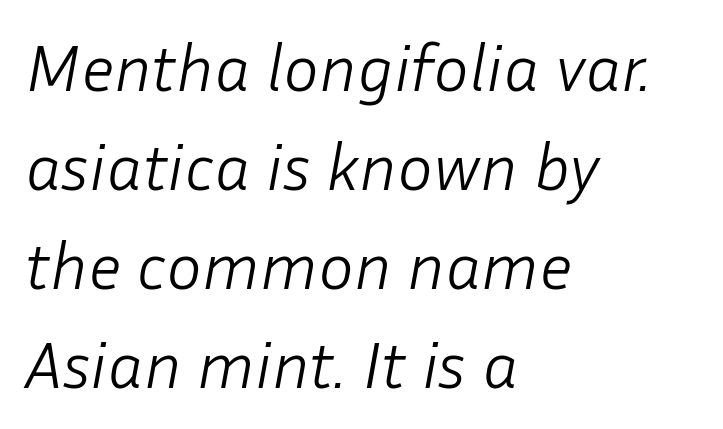
The image shows 67 px light type, italic (leaning right); set left-aligned, normal line spacing (1.48x), normal letter spacing, not underlined; low stroke contrast and a medium x-height.
